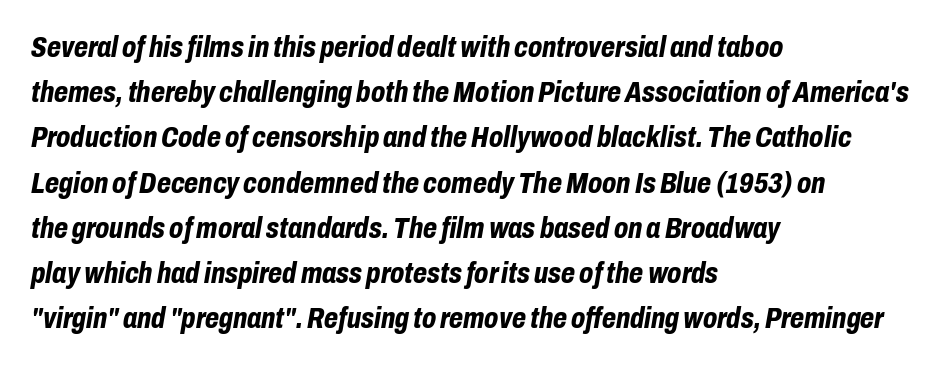
The image shows 29 px bold, condensed type, italic (leaning right); set left-aligned, normal line spacing (1.56x), normal letter spacing, not underlined; low stroke contrast and a medium x-height.
